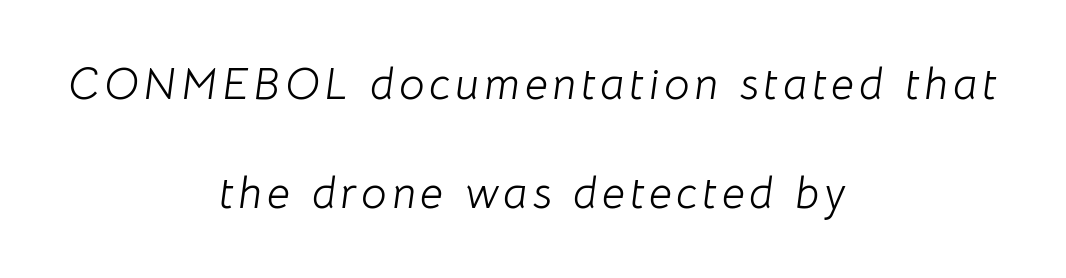
{"italic": "yes", "lean": "right", "slant_degrees": 8, "bold": "no", "weight": "light", "width": "normal", "stroke_contrast": "low", "x_height": "medium", "monospaced": "no", "underline": "no", "align": "center", "line_spacing": "loose", "line_spacing_ratio": 2.43, "glyph_px": 45}
